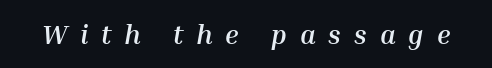
Q: Is the text bold? A: Yes.
Q: Is the text italic (slanted)? A: Yes, it leans right by about 10 degrees.
Q: Is the text underlined? A: No.
Q: Is the spacing between letters normal or unusually wide? A: Unusually wide.
